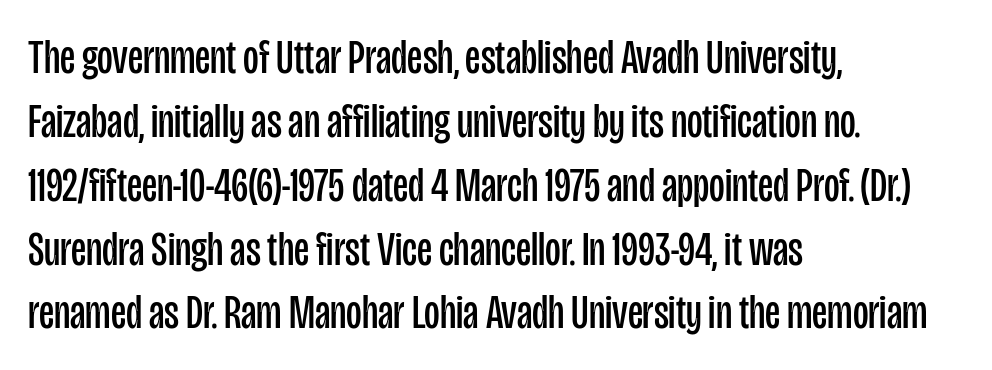
{"serif": "no", "italic": "no", "bold": "no", "weight": "regular", "width": "condensed", "stroke_contrast": "low", "x_height": "large", "monospaced": "no", "underline": "no", "align": "left", "line_spacing": "normal", "line_spacing_ratio": 1.33, "letter_spacing": "normal", "letter_spacing_em": 0.0, "glyph_px": 48}
